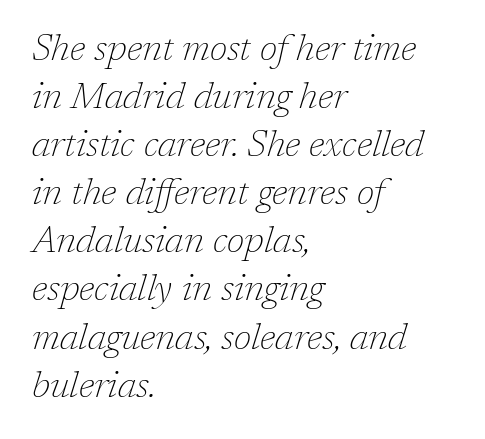
Q: Is the text bold? A: No.
Q: Is the text italic (slanted)? A: Yes, it leans right by about 17 degrees.
Q: Is the typeface a serif or a sans-serif typeface? A: Serif.
Q: Is the text underlined? A: No.
Q: How is the paragraph aligned? A: Left-aligned.
Q: Is the spacing between letters normal or unusually wide? A: Normal.
Q: Is the spacing between lines tight, normal or loose? A: Normal.
Q: Width (condensed, normal, or wide)? A: Normal.
Q: Stroke contrast? A: Low.
Q: x-height? A: Medium.
Q: Monospaced? A: No.
